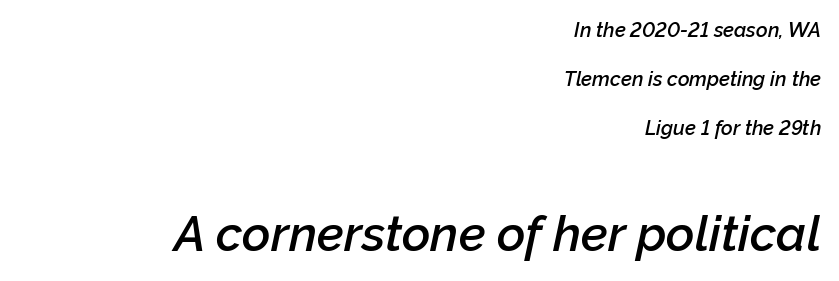
{"italic": "yes", "lean": "right", "slant_degrees": 12, "bold": "semi", "weight": "semibold", "width": "normal", "stroke_contrast": "low", "x_height": "medium", "monospaced": "no", "underline": "no", "align": "right", "line_spacing": "loose", "line_spacing_ratio": 2.44, "letter_spacing": "normal", "letter_spacing_em": 0.0, "larger_block": "second", "size_ratio": 2.45, "glyph_px": 49}
